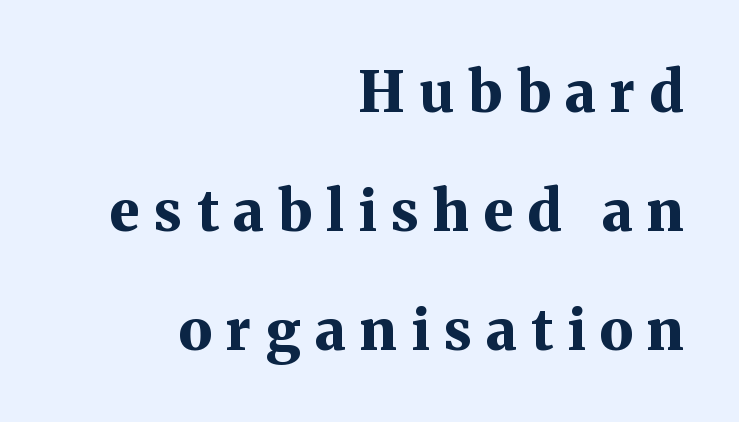
Q: Is the text bold? A: Yes.
Q: Is the text italic (slanted)? A: No, it is upright.
Q: Is the typeface a serif or a sans-serif typeface? A: Serif.
Q: Is the text underlined? A: No.
Q: How is the paragraph aligned? A: Right-aligned.
Q: Is the spacing between letters normal or unusually wide? A: Unusually wide.
Q: Is the spacing between lines tight, normal or loose? A: Loose.
Q: Width (condensed, normal, or wide)? A: Normal.
Q: Stroke contrast? A: Medium.
Q: x-height? A: Medium.
Q: Monospaced? A: No.
